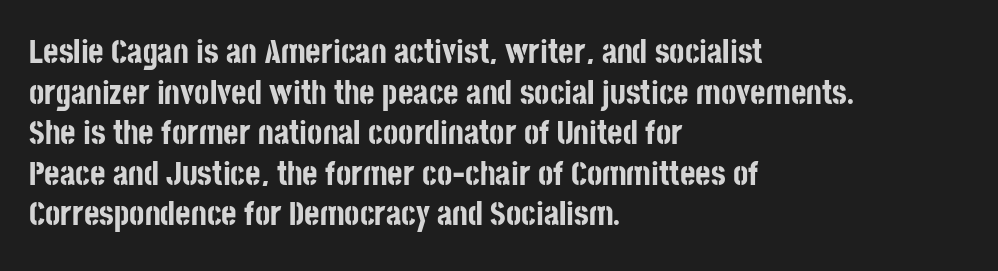
{"serif": "no", "italic": "no", "bold": "yes", "weight": "bold", "width": "condensed", "stroke_contrast": "low", "x_height": "large", "monospaced": "no", "underline": "no", "align": "left", "line_spacing_ratio": 1.23, "letter_spacing": "normal", "letter_spacing_em": 0.0, "glyph_px": 33}
